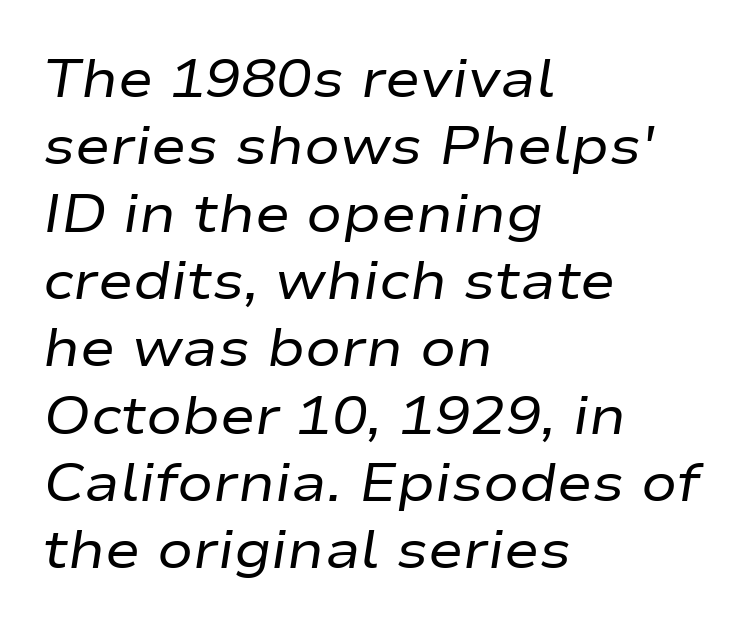
The lettering tilts uniformly, giving the passage an italic look. Typeset ragged right — the left edge is the straight one. The passage shown is typed in a proportional face where columns would drift. Quick note: underline off.
